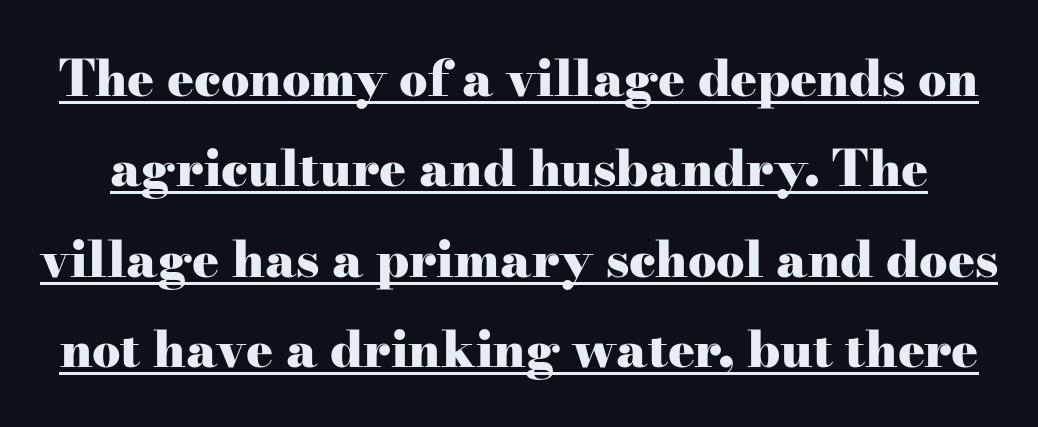
Style check: upright. As a designer I'd log this as weight 700, bold. No extra tracking has been applied to these lines. The face used here appears with an underline applied.
